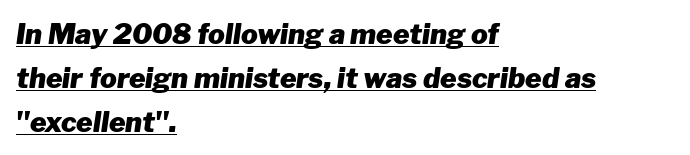
The image shows 28 px heavy type, italic (leaning right); set left-aligned, normal line spacing (1.57x), normal letter spacing, underlined; low stroke contrast and a medium x-height.
